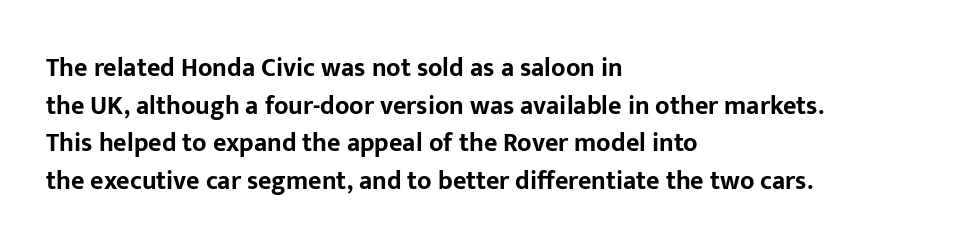
On the weight axis this lands at bold, roughly 700. Words float on clear page, feet unadorned. Interline gaps are of average width in this sample. The rendering keeps characters at their native spacing. In terms of posture, this sample is upright.
